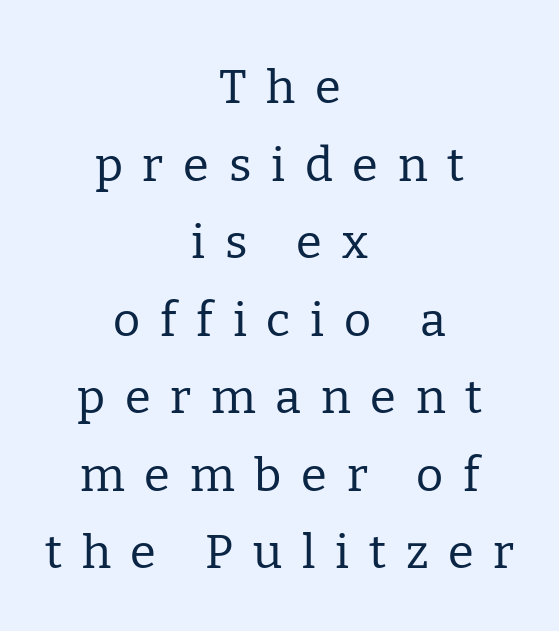
{"serif": "yes", "italic": "no", "bold": "no", "weight": "regular", "width": "normal", "stroke_contrast": "low", "x_height": "medium", "monospaced": "no", "underline": "no", "align": "center", "line_spacing": "normal", "line_spacing_ratio": 1.65, "letter_spacing": "wide", "letter_spacing_em": 0.42, "glyph_px": 47}
